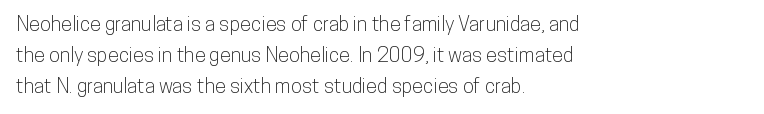
Q: Is the text italic (slanted)? A: No, it is upright.
Q: Is the text underlined? A: No.
Q: How is the paragraph aligned? A: Left-aligned.
Q: Is the spacing between letters normal or unusually wide? A: Normal.
Q: Is the spacing between lines tight, normal or loose? A: Normal.
